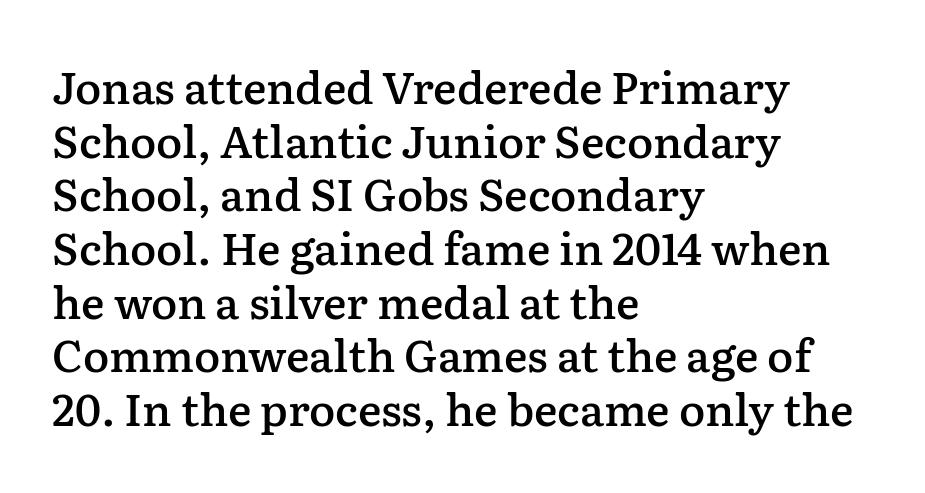
{"serif": "yes", "italic": "no", "bold": "semi", "weight": "semibold", "width": "normal", "stroke_contrast": "low", "x_height": "medium", "monospaced": "no", "underline": "no", "align": "left", "line_spacing_ratio": 1.22, "letter_spacing": "normal", "letter_spacing_em": 0.0, "glyph_px": 44}
